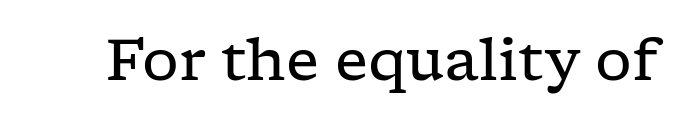
Q: Is the text bold? A: No.
Q: Is the text italic (slanted)? A: No, it is upright.
Q: Is the typeface a serif or a sans-serif typeface? A: Serif.
Q: Is the text underlined? A: No.
Q: Is the spacing between letters normal or unusually wide? A: Normal.
Q: Width (condensed, normal, or wide)? A: Wide.
Q: Stroke contrast? A: Low.
Q: x-height? A: Medium.
Q: Monospaced? A: No.
